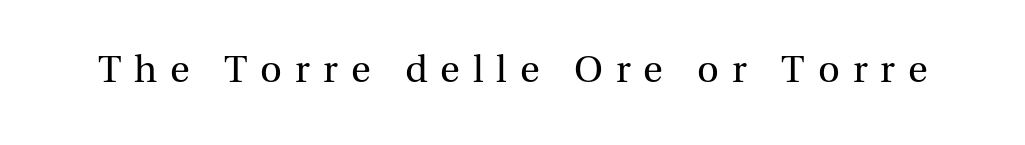
The image shows 38 px regular-weight serif type, upright; set unusually wide letter spacing (+0.34 em), not underlined; medium stroke contrast and a medium x-height.
